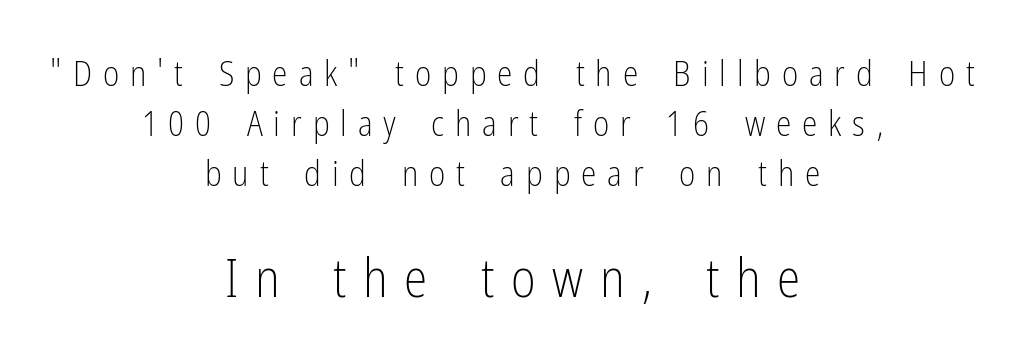
{"serif": "no", "italic": "no", "bold": "no", "weight": "light", "width": "condensed", "stroke_contrast": "low", "x_height": "medium", "monospaced": "no", "underline": "no", "align": "center", "line_spacing": "normal", "line_spacing_ratio": 1.43, "letter_spacing": "wide", "letter_spacing_em": 0.31, "larger_block": "second", "size_ratio": 1.51, "glyph_px": 53}
